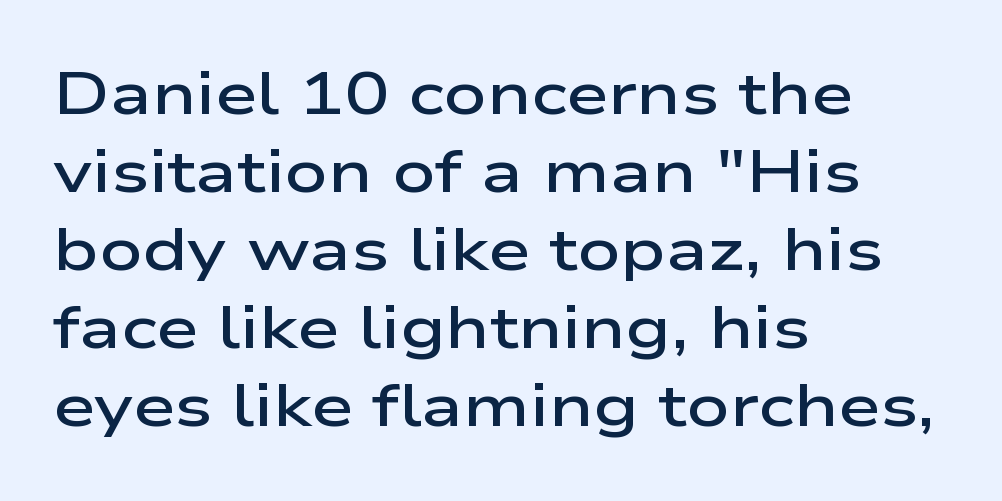
Each word holds together tightly as a unit, with standard inter-letter gaps. These lines were composed using upright roman letters. The designer went with a sans here, leaving each stem footless. Students, this is semibold: more ink than regular, less than bold. A normal amount of white space separates one row of letters from the next. The compositor pushed each line to the left boundary.
